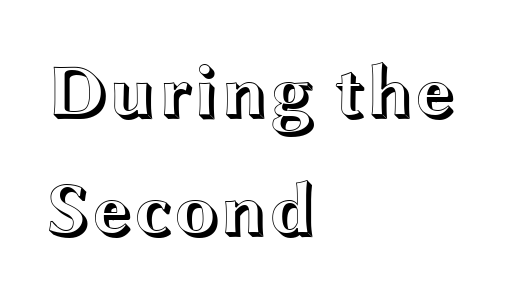
The image shows 75 px wide type, upright; set left-aligned, normal line spacing (1.57x), normal letter spacing, not underlined; a medium x-height.
